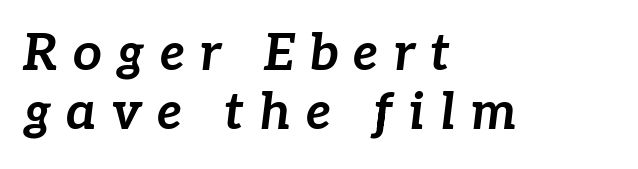
Q: Is the text bold? A: Yes.
Q: Is the text italic (slanted)? A: Yes, it leans right by about 7 degrees.
Q: Is the text underlined? A: No.
Q: How is the paragraph aligned? A: Left-aligned.
Q: Is the spacing between letters normal or unusually wide? A: Unusually wide.
Q: Width (condensed, normal, or wide)? A: Normal.
Q: Stroke contrast? A: Low.
Q: x-height? A: Medium.
Q: Monospaced? A: No.
